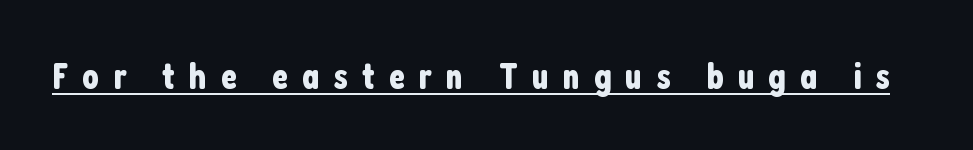
In terms of letterspacing, this is a distinctly airy, spread setting. The lettering is marked with a stroke running underneath it. You can tell from the bare stems that sans-serif type was used. Looks like regular typesetting: each glyph gets only the width it needs. It's the straight-up-and-down kind of type.
